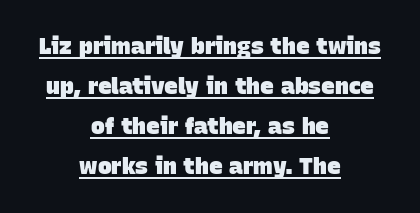
{"bold": "yes", "underline": "yes", "align": "center", "line_spacing_ratio": 1.74, "letter_spacing": "normal", "letter_spacing_em": 0.0, "glyph_px": 23}
